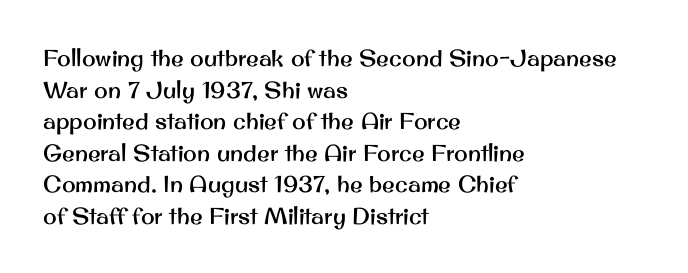
The image shows 23 px text type, upright; set left-aligned, normal line spacing (1.37x), normal letter spacing, not underlined.
